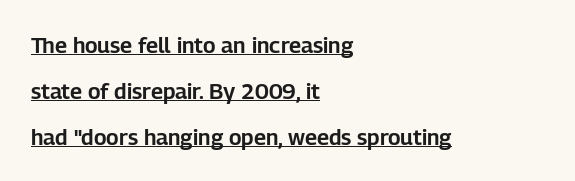
Q: Is the text italic (slanted)? A: No, it is upright.
Q: Is the text underlined? A: Yes.
Q: How is the paragraph aligned? A: Left-aligned.
Q: Is the spacing between letters normal or unusually wide? A: Normal.
Q: Is the spacing between lines tight, normal or loose? A: Loose.
